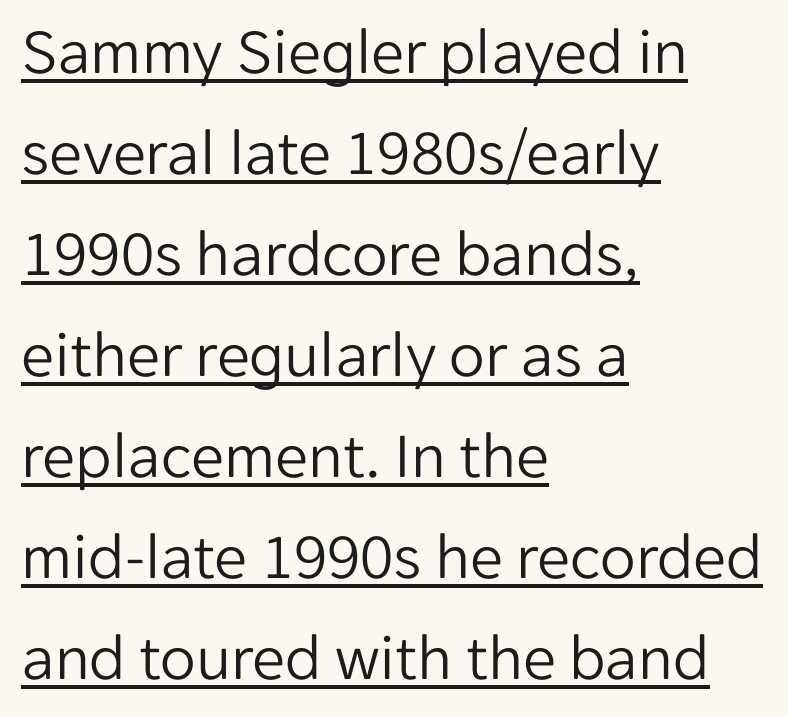
{"serif": "no", "italic": "no", "bold": "no", "weight": "light", "width": "normal", "stroke_contrast": "low", "x_height": "medium", "monospaced": "no", "underline": "yes", "align": "left", "line_spacing": "normal", "line_spacing_ratio": 1.53, "letter_spacing": "normal", "letter_spacing_em": 0.0, "glyph_px": 66}
